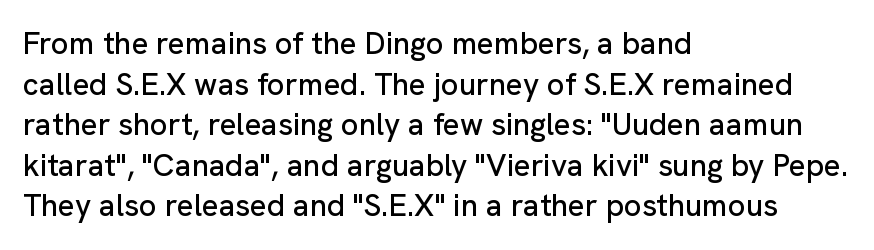
No word sits above an underline. Is there much room between lines? A standard amount, neither cramped nor airy. You could not count columns in this text — the font is proportionally spaced. Casual observation: everything's shoved over to the left.
